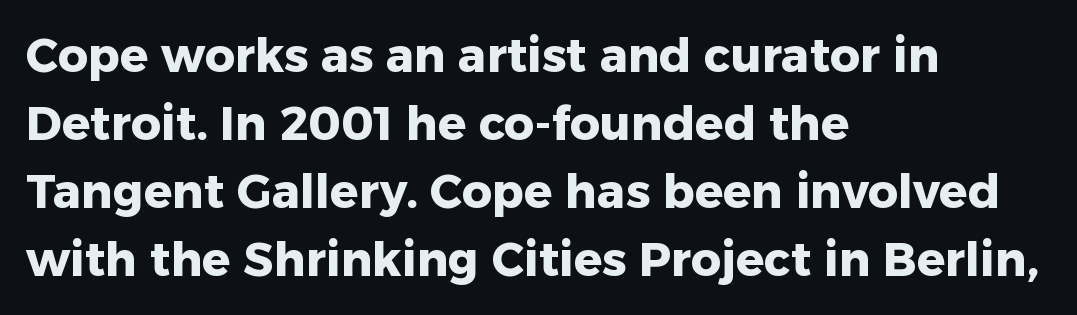
Compared with an ordinary text face, these strokes are far heavier — a full bold. The text was rendered using a sans face with plain stroke endings. All the whitespace from short lines collects on the right. The type sits square on the baseline with zero lean. The rendering uses a moderate line-height, typical for paragraphs.
